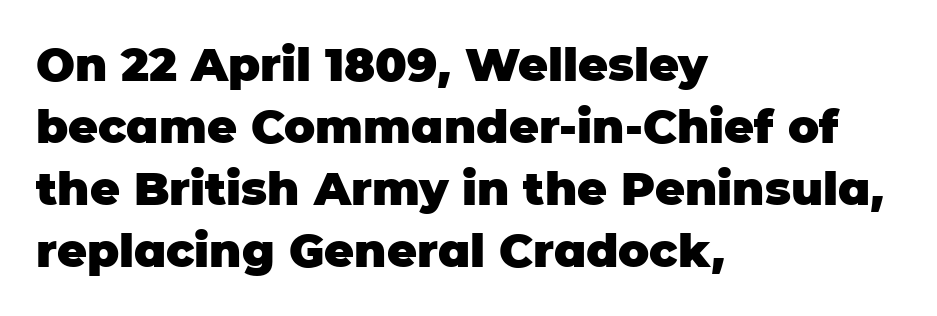
The letters advance in unequal steps, a hallmark of proportional type. The rendering uses a bold face; every stroke is thick and dark. Only glyphs here, with clear space below each row. The leading is moderate, giving the passage an even texture.
